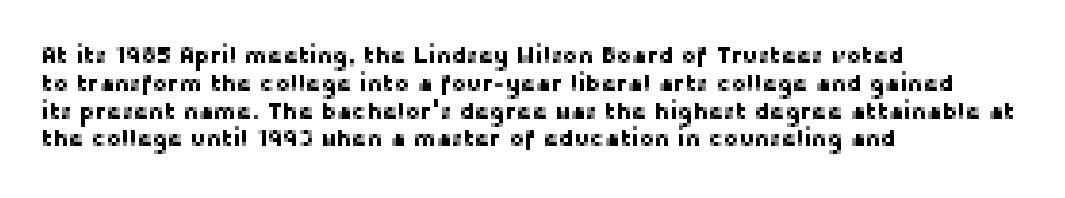
{"italic": "no", "underline": "no", "align": "left", "line_spacing_ratio": 1.21, "letter_spacing": "normal", "letter_spacing_em": 0.0, "glyph_px": 23}
